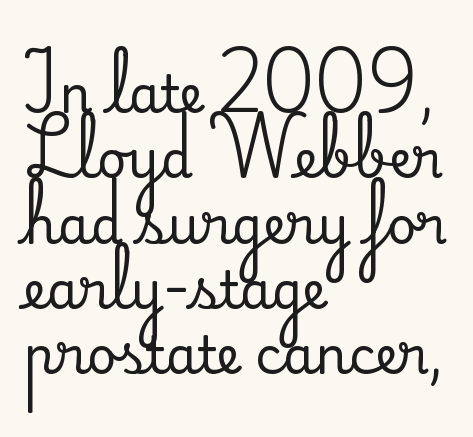
Q: Is the text italic (slanted)? A: No, it is upright.
Q: Is the typeface a serif or a sans-serif typeface? A: Serif.
Q: Is the text underlined? A: No.
Q: How is the paragraph aligned? A: Left-aligned.
Q: Is the spacing between letters normal or unusually wide? A: Normal.
Q: Is the spacing between lines tight, normal or loose? A: Normal.
Q: Width (condensed, normal, or wide)? A: Normal.
Q: Stroke contrast? A: Medium.
Q: x-height? A: Small.
Q: Monospaced? A: No.
